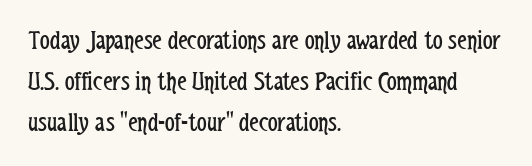
{"italic": "no", "bold": "no", "underline": "no", "align": "left", "line_spacing": "normal", "line_spacing_ratio": 1.51, "letter_spacing": "normal", "letter_spacing_em": 0.0, "glyph_px": 27}
